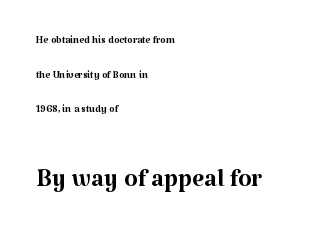
Line starts are locked; line ends wander. Is the type heavy? It reads as light-to-regular instead. Note the varied advance widths — an 'i' is clearly narrower than an 'm'. The space directly below the letters is spotless. In terms of leading, this rendering errs on the spacious side. Ascenders rise straight up at ninety degrees.
